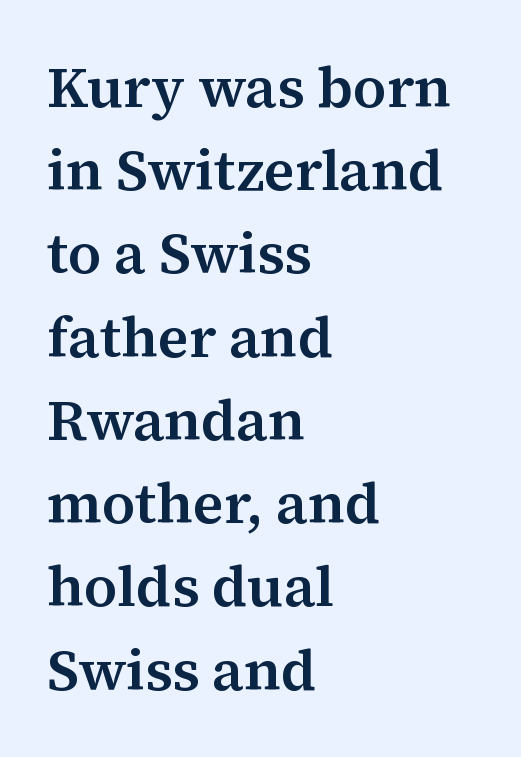
{"serif": "yes", "italic": "no", "width": "normal", "stroke_contrast": "medium", "x_height": "medium", "monospaced": "no", "underline": "no", "align": "left", "line_spacing": "normal", "line_spacing_ratio": 1.46, "letter_spacing": "normal", "letter_spacing_em": 0.0, "glyph_px": 57}
